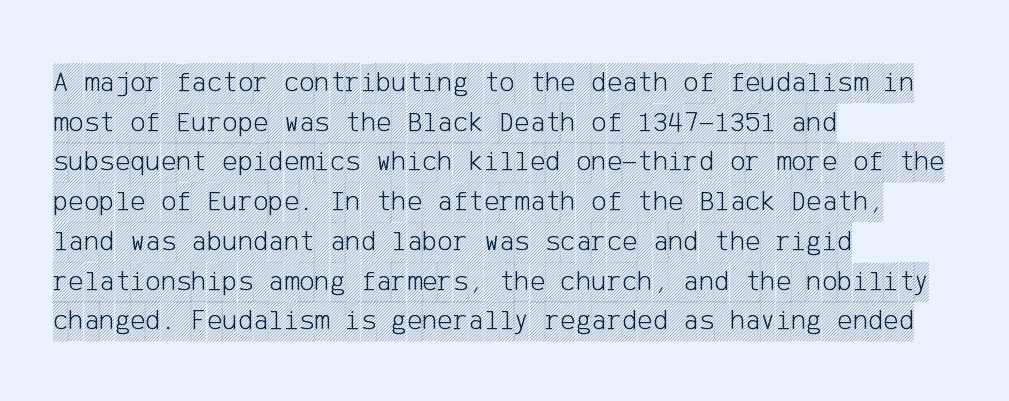
The letters stand upright; this is a roman face. Check the space under the baseline: it is left empty. In terms of leading, this rendering sits right in the middle. This sample uses plain, unmodified letter spacing. All the whitespace from short lines collects on the right.
